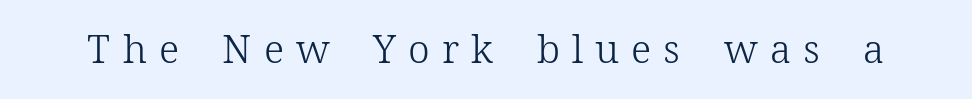
{"serif": "yes", "italic": "no", "bold": "no", "weight": "light", "width": "normal", "stroke_contrast": "low", "x_height": "medium", "monospaced": "no", "underline": "no", "letter_spacing": "wide", "letter_spacing_em": 0.31, "glyph_px": 39}
